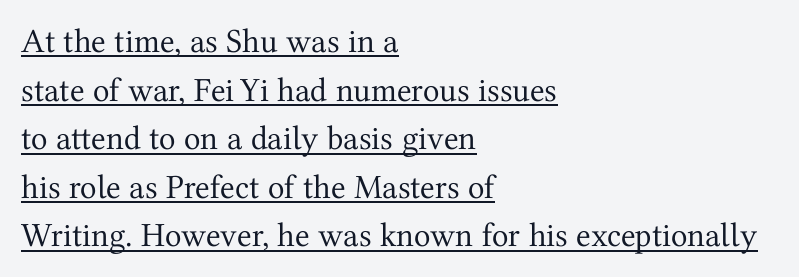
{"serif": "yes", "italic": "no", "bold": "no", "weight": "regular", "width": "normal", "stroke_contrast": "medium", "x_height": "medium", "monospaced": "no", "underline": "yes", "align": "left", "line_spacing": "normal", "line_spacing_ratio": 1.43, "letter_spacing": "normal", "letter_spacing_em": 0.0, "glyph_px": 34}
